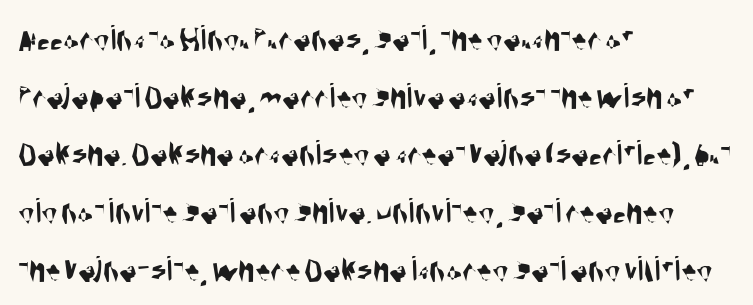
Q: Is the typeface a serif or a sans-serif typeface? A: Sans-serif.
Q: Is the text underlined? A: No.
Q: How is the paragraph aligned? A: Left-aligned.
Q: Is the spacing between letters normal or unusually wide? A: Normal.
Q: Is the spacing between lines tight, normal or loose? A: Normal.
Q: Width (condensed, normal, or wide)? A: Condensed.
Q: Stroke contrast? A: Medium.
Q: x-height? A: Large.
Q: Monospaced? A: No.
